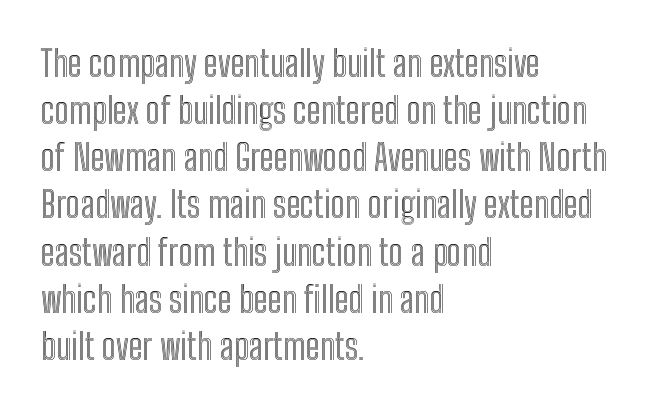
Q: Is the text italic (slanted)? A: No, it is upright.
Q: Is the text underlined? A: No.
Q: How is the paragraph aligned? A: Left-aligned.
Q: Is the spacing between letters normal or unusually wide? A: Normal.
Q: Is the spacing between lines tight, normal or loose? A: Normal.
Q: Width (condensed, normal, or wide)? A: Condensed.
Q: x-height? A: Medium.
Q: Monospaced? A: No.
